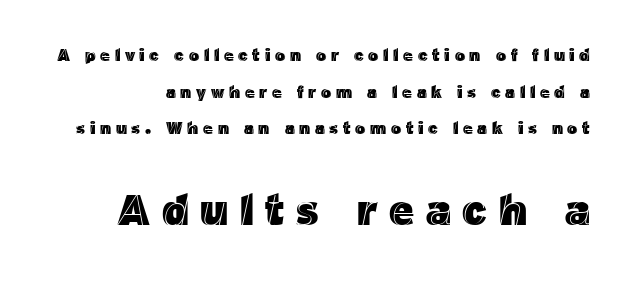
{"italic": "no", "width": "normal", "x_height": "medium", "monospaced": "no", "underline": "no", "line_spacing": "loose", "line_spacing_ratio": 2.16, "letter_spacing": "wide", "letter_spacing_em": 0.27, "larger_block": "second", "size_ratio": 2.53, "glyph_px": 43}
